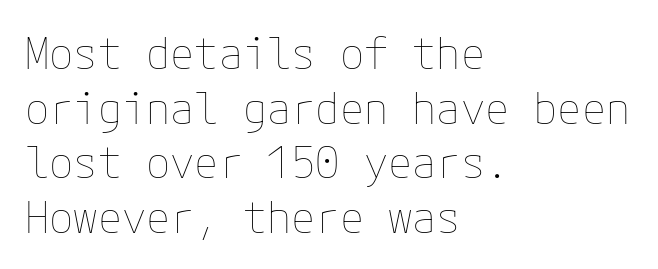
Q: Is the text bold? A: No.
Q: Is the text italic (slanted)? A: No, it is upright.
Q: Is the text underlined? A: No.
Q: How is the paragraph aligned? A: Left-aligned.
Q: Is the spacing between letters normal or unusually wide? A: Normal.
Q: Width (condensed, normal, or wide)? A: Normal.
Q: Stroke contrast? A: Low.
Q: x-height? A: Medium.
